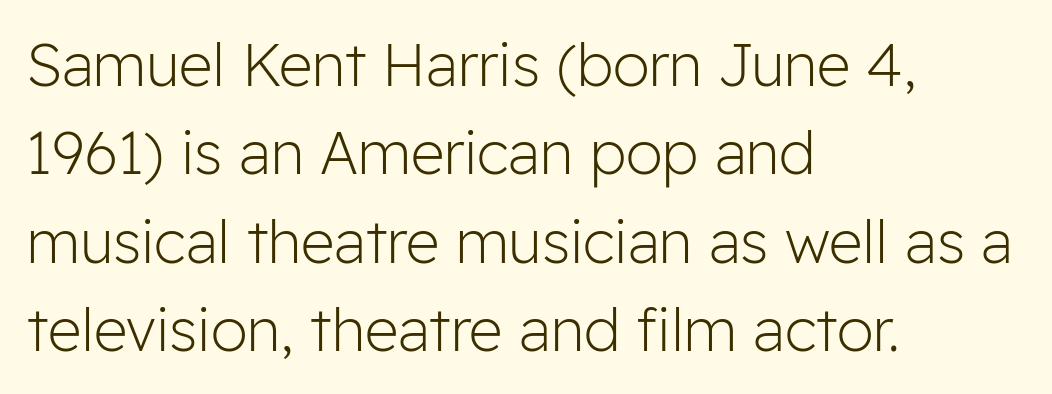
The type is set solid horizontally, with unmodified tracking. A bare baseline throughout the passage. Think of a printed novel: that variable character pitch is what you see here. Teacher's note: observe the even left margin — that is flush-left alignment.
